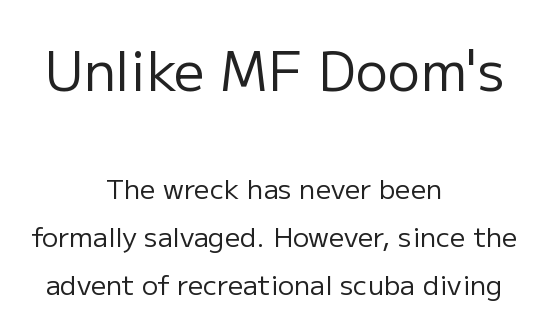
{"serif": "no", "italic": "no", "bold": "no", "weight": "regular", "width": "normal", "stroke_contrast": "low", "x_height": "medium", "monospaced": "no", "underline": "no", "align": "center", "line_spacing_ratio": 1.78, "letter_spacing": "normal", "letter_spacing_em": 0.0, "larger_block": "first", "size_ratio": 2.0, "glyph_px": 54}
